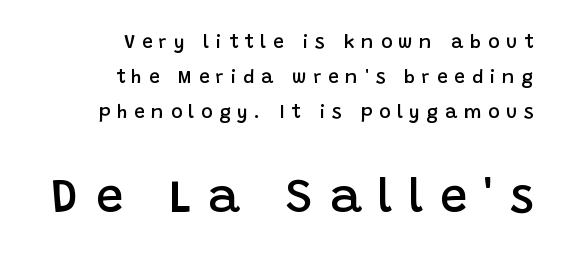
The image shows 47 px semibold sans-serif type, upright; set right-aligned, line spacing 1.85x, unusually wide letter spacing (+0.35 em), not underlined; the second (bottom) block is 2.47x larger; low stroke contrast and a large x-height.
